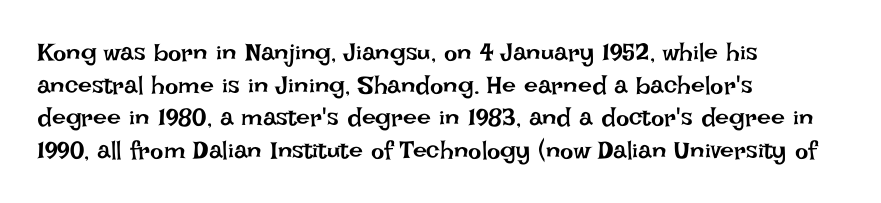
The image shows 25 px text type, upright; set left-aligned, normal line spacing (1.31x), normal letter spacing, not underlined.
